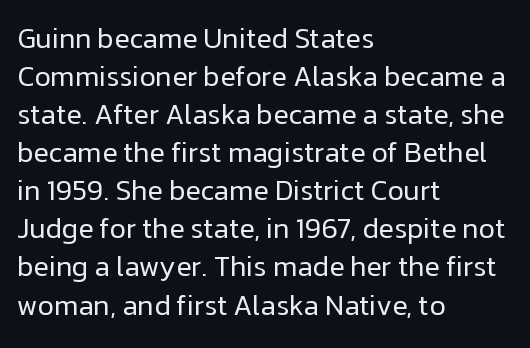
The face used here is rendered with its standard letterfit. Every character sits straight up, as roman type does. Baseline-to-baseline distance is the conventional proportion of letter height. These glyphs show unthickened strokes, regular width or finer. This is sans-serif lettering, the kind often seen on screens and signage. Check the space under the baseline: it is left empty.
